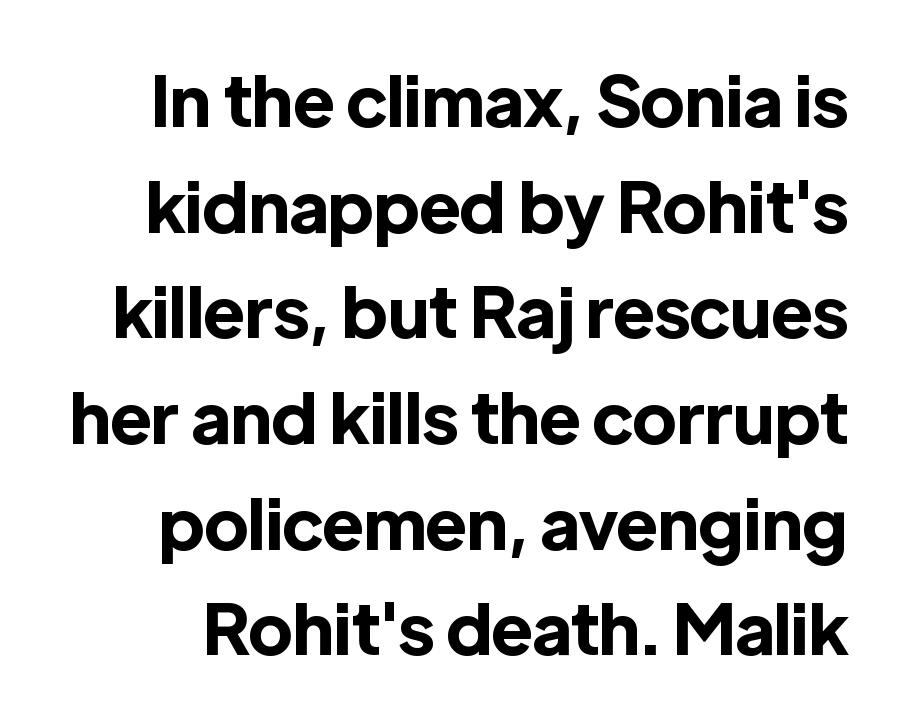
Q: Is the text bold? A: Yes.
Q: Is the text italic (slanted)? A: No, it is upright.
Q: Is the typeface a serif or a sans-serif typeface? A: Sans-serif.
Q: Is the text underlined? A: No.
Q: Is the spacing between letters normal or unusually wide? A: Normal.
Q: Is the spacing between lines tight, normal or loose? A: Normal.
Q: Width (condensed, normal, or wide)? A: Normal.
Q: x-height? A: Medium.
Q: Monospaced? A: No.
